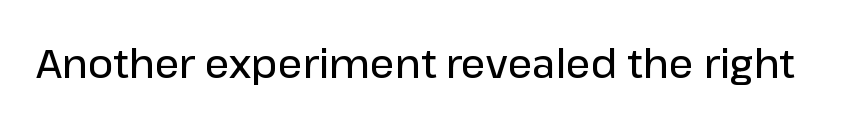
{"serif": "no", "italic": "no", "bold": "semi", "weight": "semibold", "width": "normal", "stroke_contrast": "low", "x_height": "medium", "monospaced": "no", "underline": "no", "letter_spacing": "normal", "letter_spacing_em": 0.0, "glyph_px": 39}
